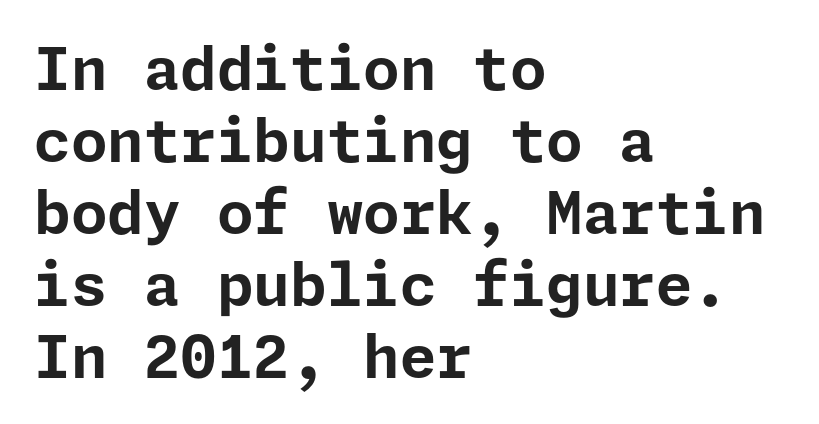
Q: Is the text bold? A: Yes.
Q: Is the text italic (slanted)? A: No, it is upright.
Q: Is the typeface a serif or a sans-serif typeface? A: Sans-serif.
Q: Is the text underlined? A: No.
Q: How is the paragraph aligned? A: Left-aligned.
Q: Is the spacing between letters normal or unusually wide? A: Normal.
Q: Width (condensed, normal, or wide)? A: Normal.
Q: Stroke contrast? A: Low.
Q: x-height? A: Medium.
